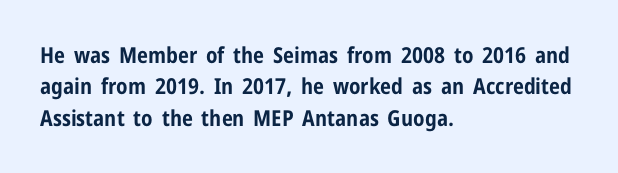
The image shows 22 px bold type, upright; set left-aligned, normal line spacing (1.43x), normal letter spacing, not underlined.
